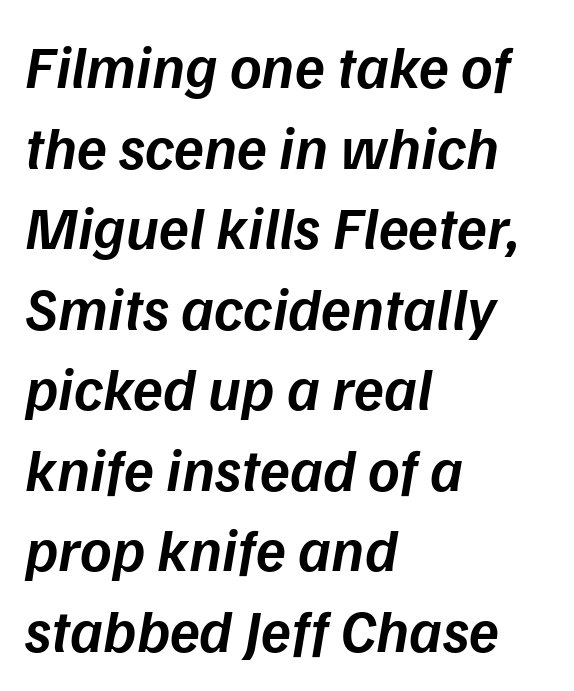
The rendering uses a moderate line-height, typical for paragraphs. I'd describe the lettering as semibold — firm but not a full bold. Tracking value appears to be zero — textbook default spacing. Any mark beneath the type? The region is blank. Do the characters align in a grid? No, the font is proportional.
